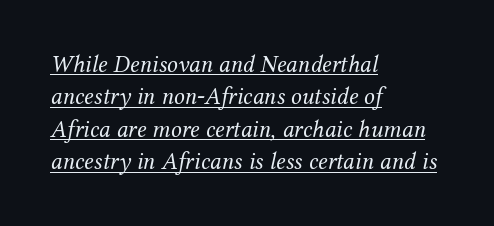
The strokes are not fattened; the text isn't bold. Caption: lettering with a line underneath. The text carries the slant typical of an italic or oblique font. In terms of letterspacing, this is plain default setting. Each line starts at the same left margin while the right side varies. Students, observe: this is what conventionally led text looks like.
